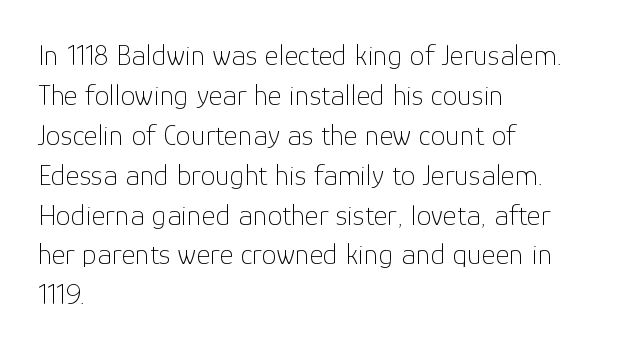
The image shows 30 px thin sans-serif type, upright; set left-aligned, normal line spacing (1.33x), normal letter spacing, not underlined; low stroke contrast and a medium x-height.
